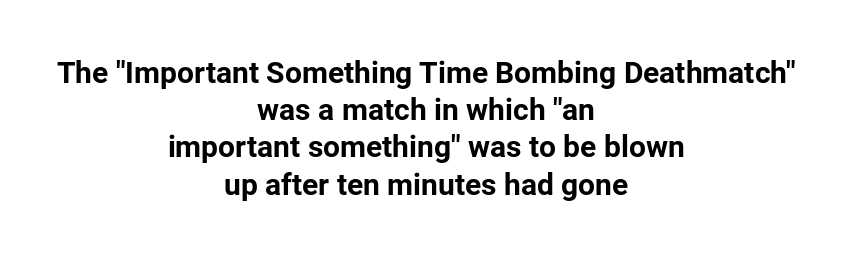
The image shows 30 px bold sans-serif type, upright; set centered, line spacing 1.24x, normal letter spacing, not underlined; low stroke contrast and a medium x-height.
